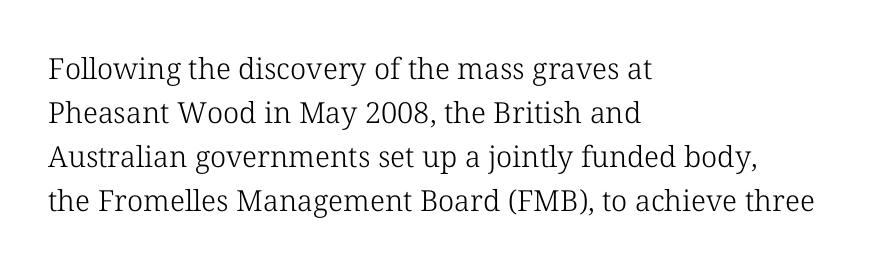
This rendering uses left alignment, leaving the right contour irregular. Posture: vertical. The lines sit at an ordinary, default distance from one another. The rendering uses natural spacing where letterforms have individual widths.
